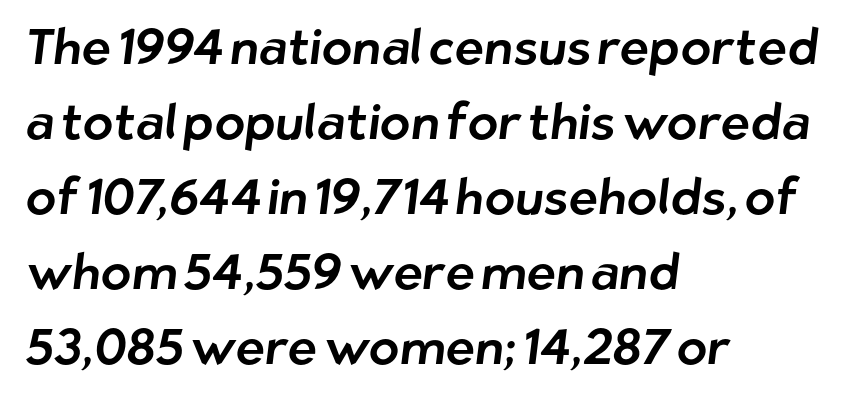
{"serif": "no", "width": "normal", "stroke_contrast": "low", "x_height": "medium", "monospaced": "no", "underline": "no", "align": "left", "line_spacing": "normal", "line_spacing_ratio": 1.5, "letter_spacing": "normal", "letter_spacing_em": 0.0, "glyph_px": 50}
